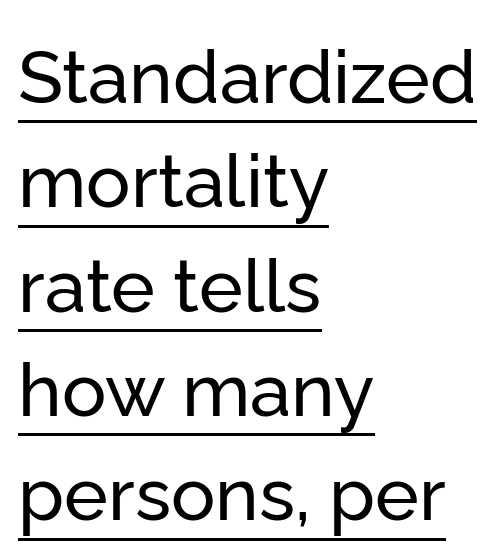
In terms of letterspacing, this is plain default setting. The ragged edge is on the right, which tells us the setting is flush left. The letters carry no serifs — their stems end cleanly without finishing strokes. Italic? Not at all — the glyphs are vertical.
